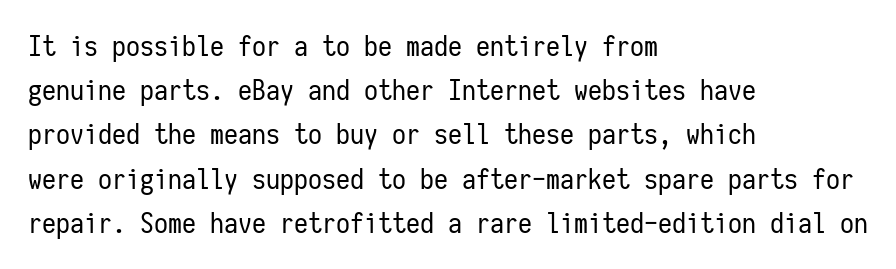
No chunkiness to these letters — they're not bold. Beneath every word, the page is bare. The type family on display is of the sans-serif kind. Honestly, the row spacing looks completely unremarkable.
